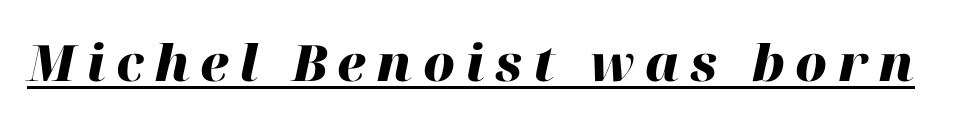
The image shows 50 px heavy type, italic (leaning right); set unusually wide letter spacing (+0.21 em), underlined; high stroke contrast and a medium x-height.
